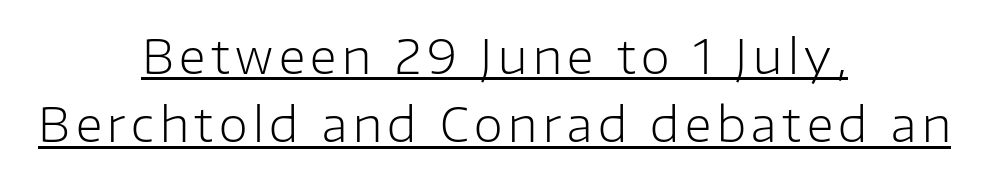
The specimen includes a rule beneath the text block's lines. You can tell it's not italic because the verticals are truly vertical. No feet cap the strokes, marking this as sans-serif type. The face used here is proportionally spaced, like ordinary book or web type. The text block is weighted toward neither margin, spreading evenly from the middle.
